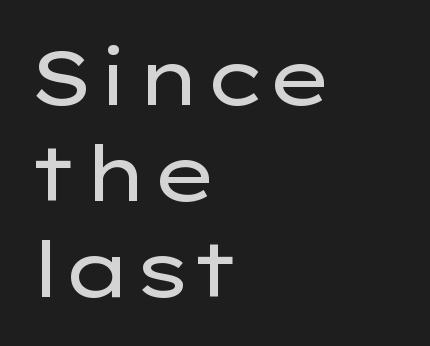
Q: Is the text bold? A: No.
Q: Is the text italic (slanted)? A: No, it is upright.
Q: Is the typeface a serif or a sans-serif typeface? A: Sans-serif.
Q: Is the text underlined? A: No.
Q: How is the paragraph aligned? A: Left-aligned.
Q: Is the spacing between letters normal or unusually wide? A: Normal.
Q: Is the spacing between lines tight, normal or loose? A: Normal.
Q: Width (condensed, normal, or wide)? A: Wide.
Q: Stroke contrast? A: Low.
Q: x-height? A: Medium.
Q: Monospaced? A: No.
